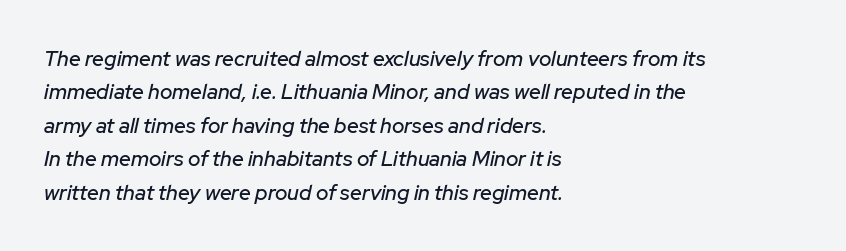
{"italic": "yes", "lean": "right", "slant_degrees": 12, "underline": "no", "align": "left", "line_spacing": "normal", "line_spacing_ratio": 1.59, "letter_spacing": "normal", "letter_spacing_em": 0.0, "glyph_px": 21}
